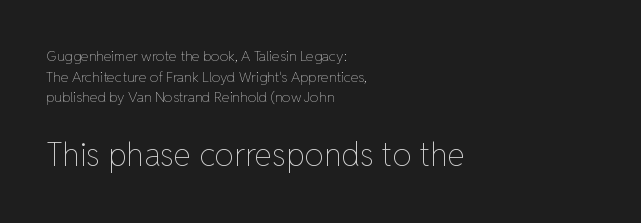
Q: Is the text bold? A: No.
Q: Is the text italic (slanted)? A: No, it is upright.
Q: Is the text underlined? A: No.
Q: How is the paragraph aligned? A: Left-aligned.
Q: Is the spacing between letters normal or unusually wide? A: Normal.
Q: Is the spacing between lines tight, normal or loose? A: Normal.
Q: Which block of text is set in a larger size, the first (top) or the second (bottom)? A: The second (bottom) one.
Q: Width (condensed, normal, or wide)? A: Normal.
Q: Stroke contrast? A: Low.
Q: x-height? A: Medium.
Q: Monospaced? A: No.
